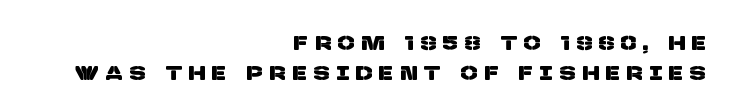
Q: Is the text underlined? A: No.
Q: How is the paragraph aligned? A: Right-aligned.
Q: Is the spacing between letters normal or unusually wide? A: Unusually wide.
Q: Is the spacing between lines tight, normal or loose? A: Normal.
